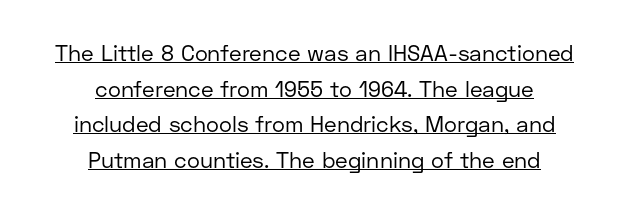
Q: Is the text bold? A: No.
Q: Is the text italic (slanted)? A: No, it is upright.
Q: Is the text underlined? A: Yes.
Q: How is the paragraph aligned? A: Centered.
Q: Is the spacing between letters normal or unusually wide? A: Normal.
Q: Is the spacing between lines tight, normal or loose? A: Normal.
